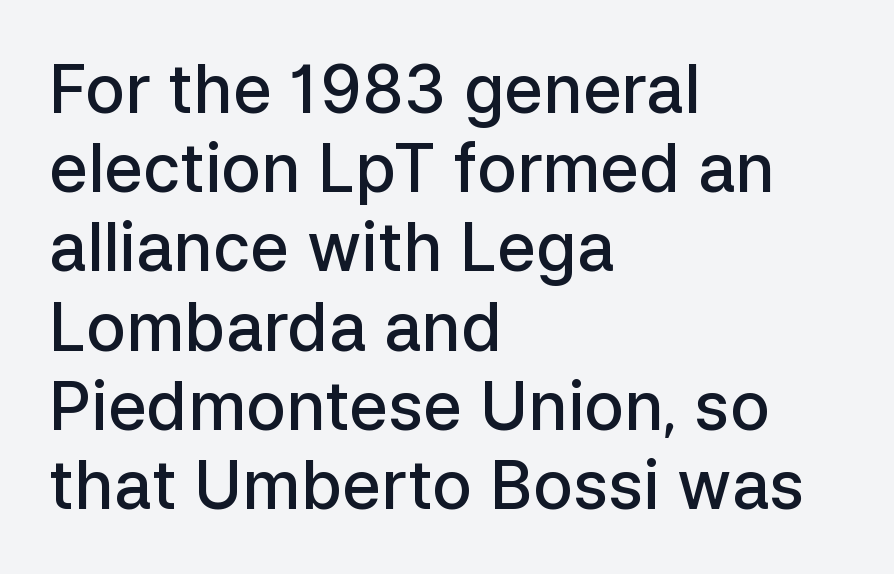
Typeset ragged right — the left edge is the straight one. Each word holds together tightly as a unit, with standard inter-letter gaps. Designer's note — italics off, roman on. The sample has been set in demibold, a notch under bold.
